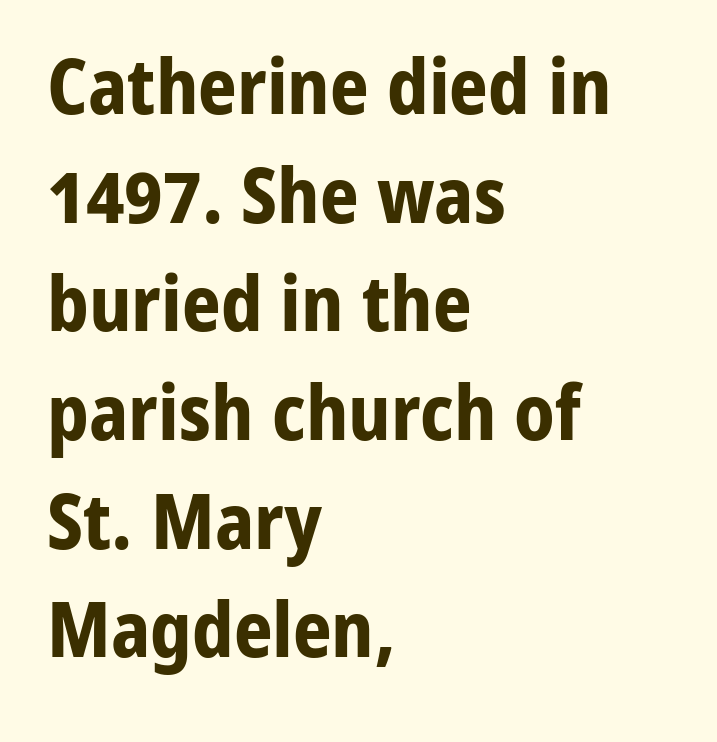
Q: Is the text bold? A: Yes.
Q: Is the text italic (slanted)? A: No, it is upright.
Q: Is the typeface a serif or a sans-serif typeface? A: Sans-serif.
Q: Is the text underlined? A: No.
Q: How is the paragraph aligned? A: Left-aligned.
Q: Is the spacing between letters normal or unusually wide? A: Normal.
Q: Is the spacing between lines tight, normal or loose? A: Normal.
Q: Width (condensed, normal, or wide)? A: Normal.
Q: Stroke contrast? A: Low.
Q: x-height? A: Medium.
Q: Monospaced? A: No.
